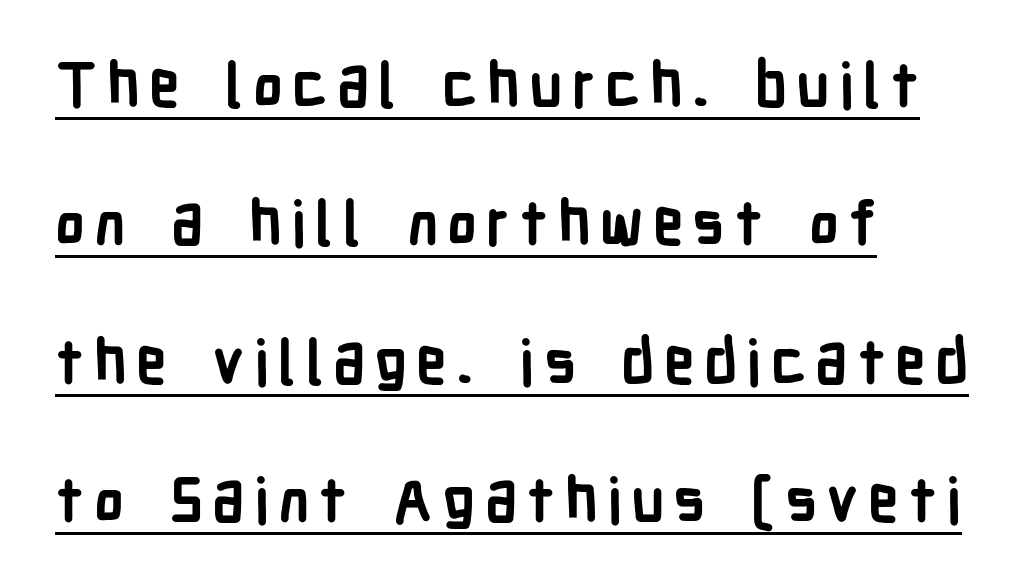
Somebody hit Ctrl+U on this one — the words are underlined. The text block is weighted toward the left margin, trailing off unevenly rightward. In terms of leading, this rendering errs on the spacious side. Each letter's strokes conclude bluntly, with no projecting serifs.
